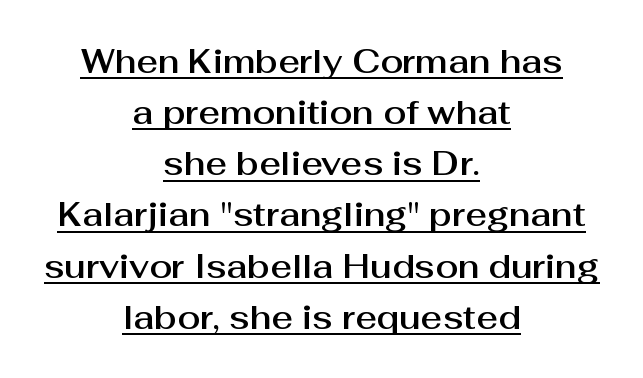
Q: Is the text italic (slanted)? A: No, it is upright.
Q: Is the typeface a serif or a sans-serif typeface? A: Sans-serif.
Q: Is the text underlined? A: Yes.
Q: How is the paragraph aligned? A: Centered.
Q: Is the spacing between letters normal or unusually wide? A: Normal.
Q: Is the spacing between lines tight, normal or loose? A: Normal.
Q: Width (condensed, normal, or wide)? A: Normal.
Q: Stroke contrast? A: Medium.
Q: x-height? A: Medium.
Q: Monospaced? A: No.
